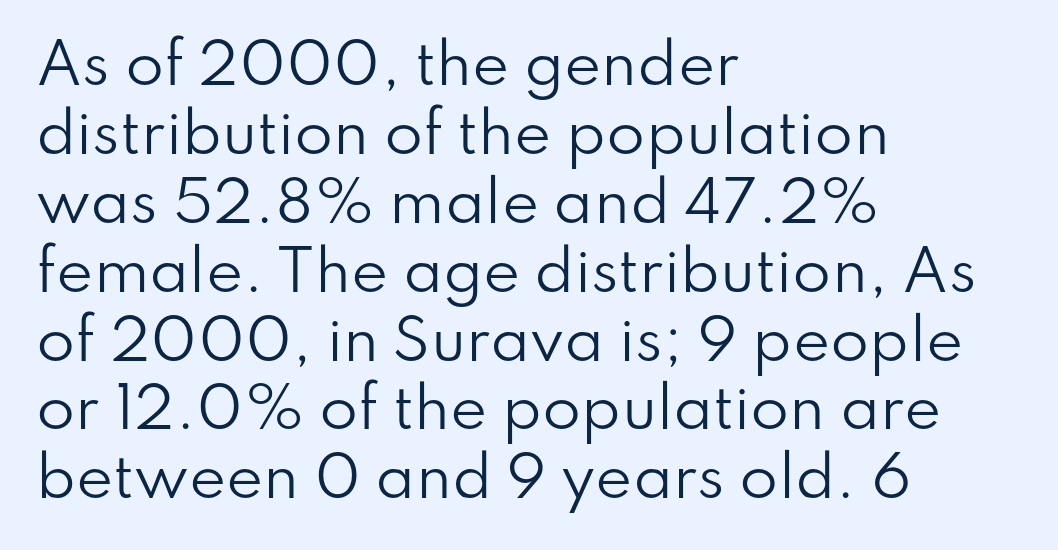
Q: Is the text bold? A: No.
Q: Is the text italic (slanted)? A: No, it is upright.
Q: Is the typeface a serif or a sans-serif typeface? A: Sans-serif.
Q: Is the text underlined? A: No.
Q: How is the paragraph aligned? A: Left-aligned.
Q: Is the spacing between letters normal or unusually wide? A: Normal.
Q: Width (condensed, normal, or wide)? A: Normal.
Q: Stroke contrast? A: Low.
Q: x-height? A: Small.
Q: Monospaced? A: No.
